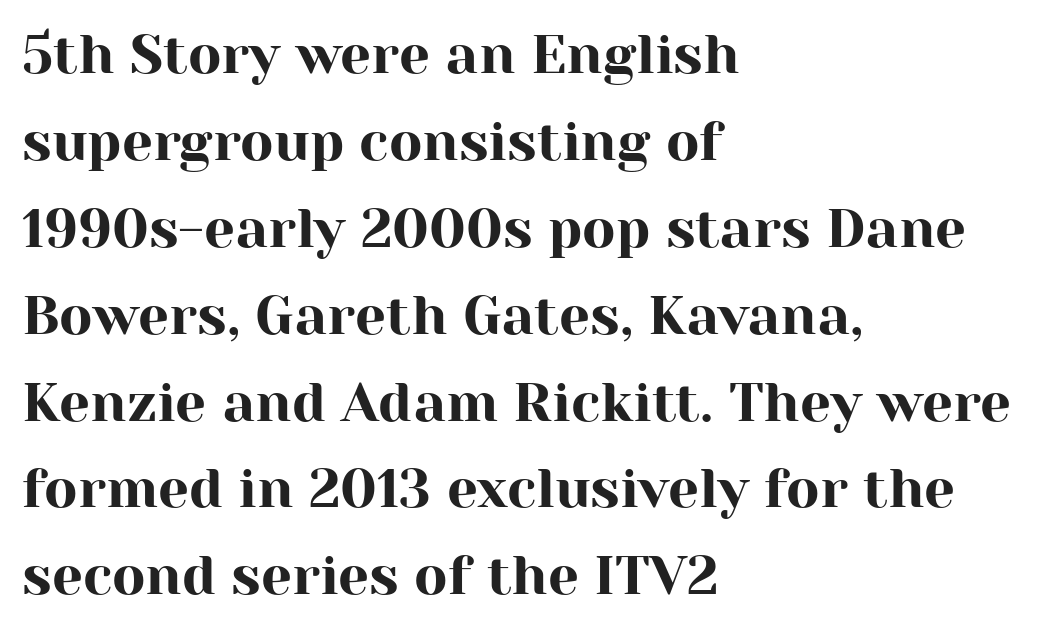
Small tapered or slab feet sit at the stroke ends, so this counts as serif. The lettering holds an erect, upright posture throughout. Whoever set this chose a conventional vertical rhythm. Tracking here is standard; glyphs follow each other at the usual distance. Letters rest on an invisible, unmarked baseline.
